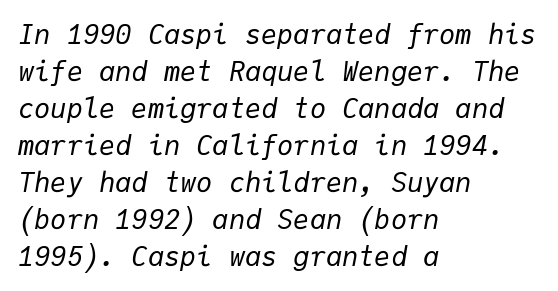
The rag falls on the right side of this text block. What stands out about the letter spacing? Nothing — it is the standard amount. Yep, that's italic — everything's leaning. The characters are drawn with everyday or finer stroke widths. Is there much room between lines? A standard amount, neither cramped nor airy.
